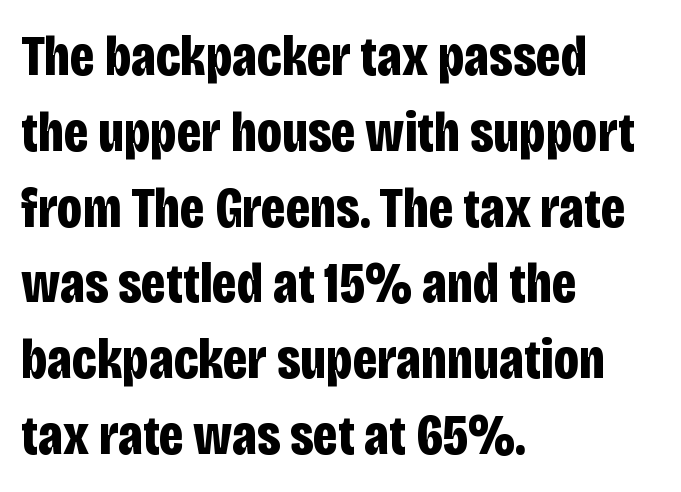
{"serif": "no", "italic": "no", "bold": "yes", "weight": "bold", "width": "condensed", "stroke_contrast": "low", "x_height": "large", "monospaced": "no", "underline": "no", "align": "left", "line_spacing": "normal", "line_spacing_ratio": 1.33, "letter_spacing": "normal", "letter_spacing_em": 0.0, "glyph_px": 57}
